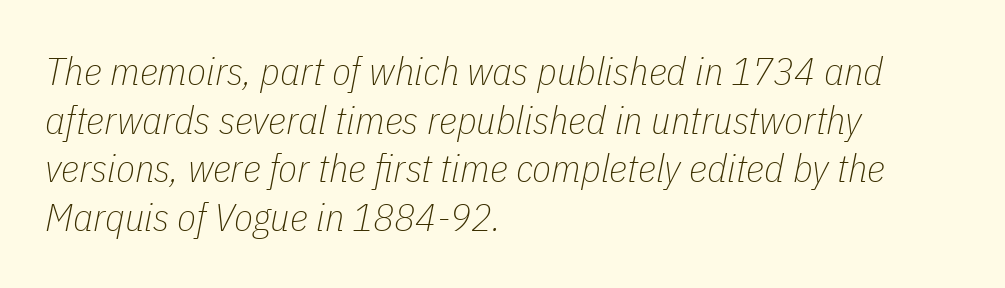
Rows of type keep a routine distance in the vertical direction. Caption: multi-line text, flush left, ragged right. The whole block is typeset with a tilt. Summary of weight: not heavy and not bold. Each letter keeps its own natural width here, so spacing adapts to shape. Nobody drew a line under any word here.
